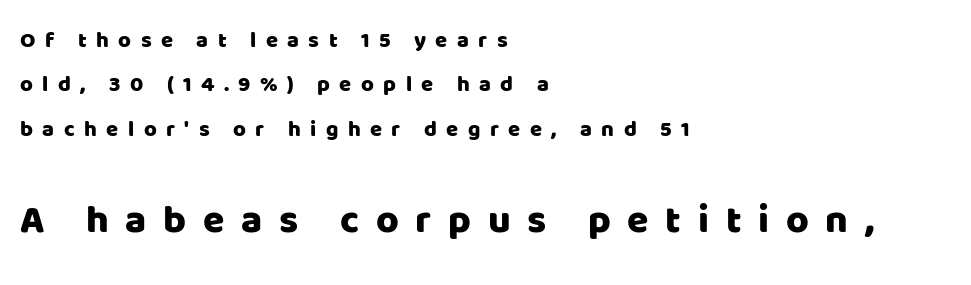
Horizontal bands of white between lines are thick stripes. Note: smaller setting up top, larger setting below. The letters advance in unequal steps, a hallmark of proportional type. Rule under the text: the space is simply empty.
